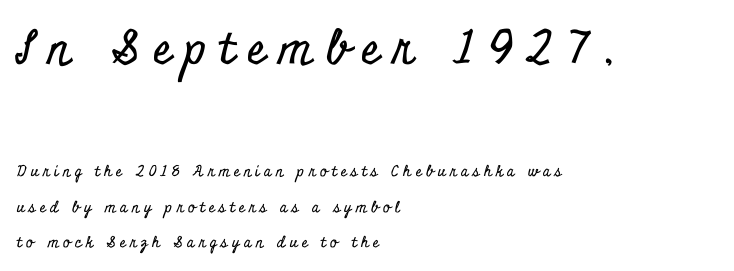
{"serif": "yes", "width": "condensed", "stroke_contrast": "low", "x_height": "small", "monospaced": "no", "underline": "no", "align": "left", "line_spacing": "loose", "line_spacing_ratio": 2.34, "letter_spacing": "wide", "letter_spacing_em": 0.29, "larger_block": "first", "size_ratio": 3.07, "glyph_px": 46}
